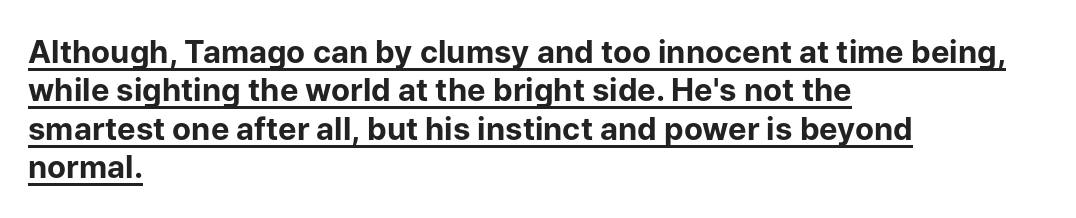
The image shows 31 px bold sans-serif type, upright; set left-aligned, line spacing 1.24x, normal letter spacing, underlined; low stroke contrast and a medium x-height.
